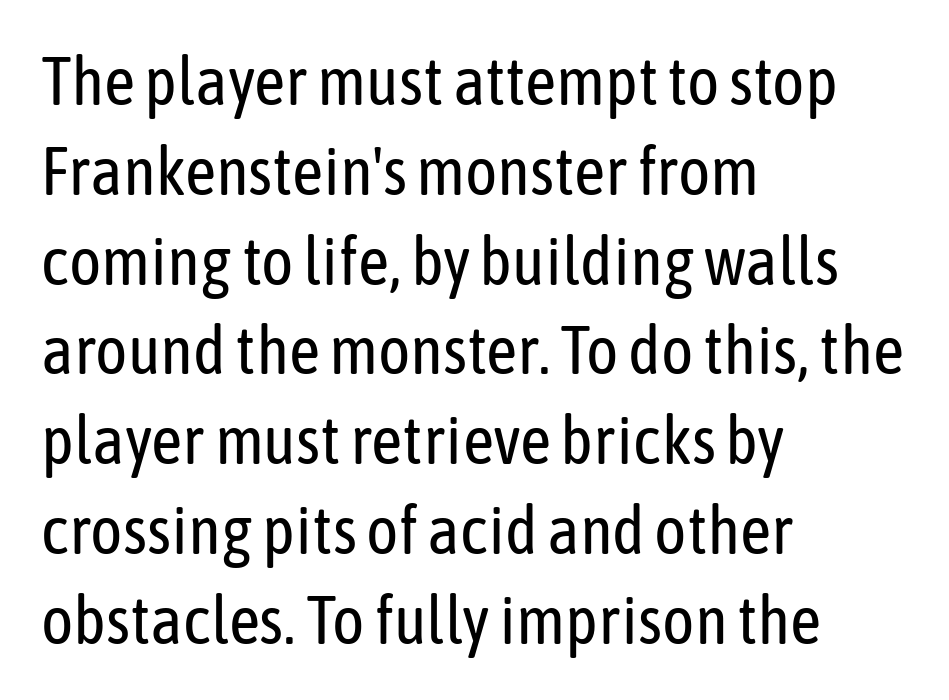
The image shows 68 px regular-weight, condensed sans-serif type, upright; set left-aligned, normal line spacing (1.32x), normal letter spacing, not underlined; low stroke contrast and a medium x-height.
